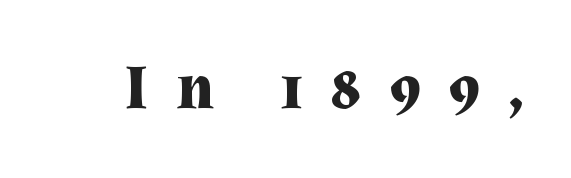
Students, note that the glyphs here are deliberately spaced far apart. Proportional: the letters do not fall into vertical columns. The zone under the glyphs is completely vacant. The rendering shows small feet on the letterforms — a serif design.
